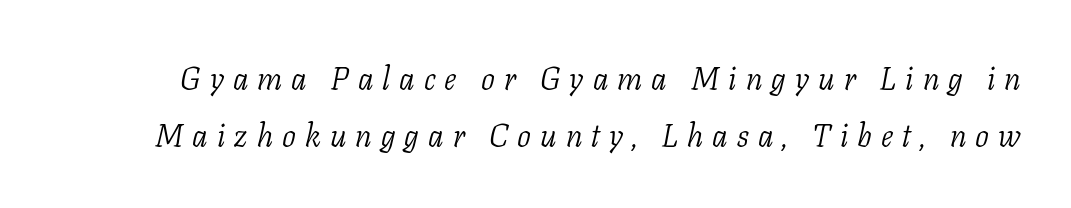
Think standard paragraph weight, or any step lighter than that. Are there feet on the stems? There are — it's a serif. Is this a fixed-width face? No — the glyphs have proportional, varying widths. Descenders are the only things crossing below the line. In terms of posture, this sample is oblique.
